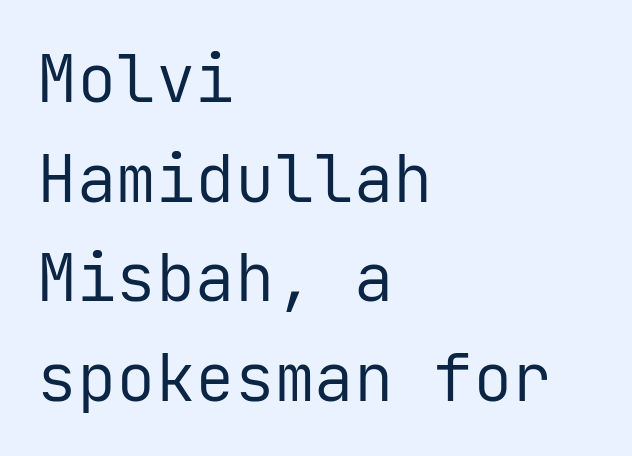
Q: Is the text bold? A: No.
Q: Is the text italic (slanted)? A: No, it is upright.
Q: Is the typeface a serif or a sans-serif typeface? A: Sans-serif.
Q: Is the text underlined? A: No.
Q: How is the paragraph aligned? A: Left-aligned.
Q: Is the spacing between letters normal or unusually wide? A: Normal.
Q: Is the spacing between lines tight, normal or loose? A: Normal.
Q: Width (condensed, normal, or wide)? A: Normal.
Q: Stroke contrast? A: Low.
Q: x-height? A: Medium.
Q: Monospaced? A: Yes.
